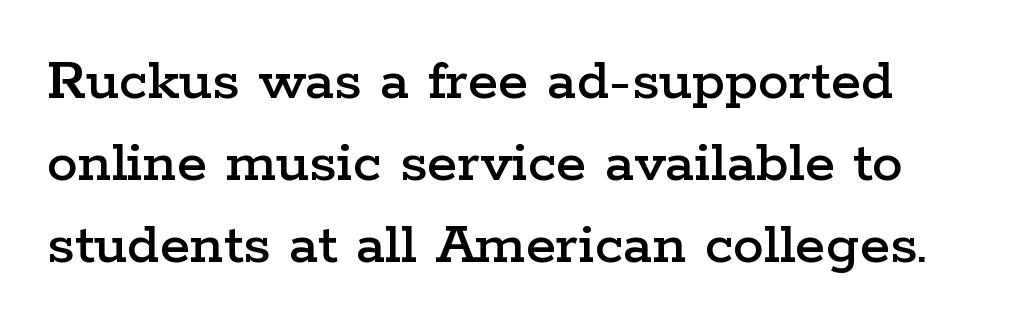
Q: Is the text italic (slanted)? A: No, it is upright.
Q: Is the typeface a serif or a sans-serif typeface? A: Serif.
Q: Is the text underlined? A: No.
Q: Is the spacing between letters normal or unusually wide? A: Normal.
Q: Is the spacing between lines tight, normal or loose? A: Normal.
Q: Width (condensed, normal, or wide)? A: Wide.
Q: Stroke contrast? A: Low.
Q: x-height? A: Medium.
Q: Monospaced? A: No.
